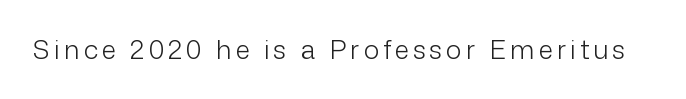
On a weight scale, this lands at 450 or below. The gap between lines stays unmarked. Notice how the stems are strictly vertical — no italics here.
